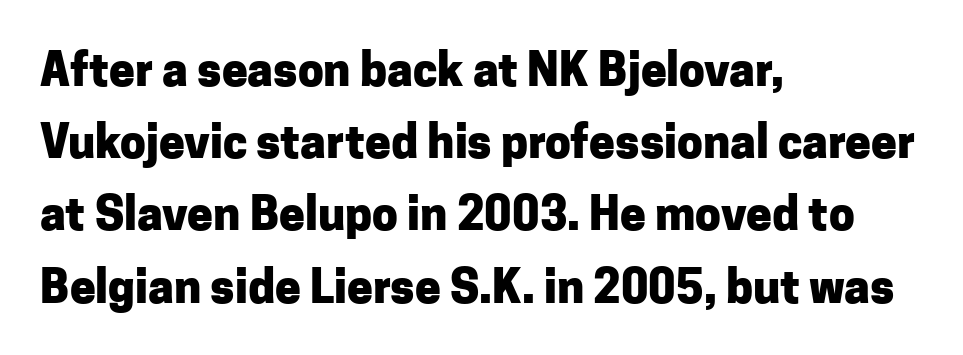
The axis of the letterforms is exactly vertical. The letters sit at their default tracking, neither squeezed nor spread. Successive baselines arrive at the customary interval. How heavy is the stroke? Heavy — this is a bold. The rendering shows plain stroke endings on the letterforms — a sans-serif design.
